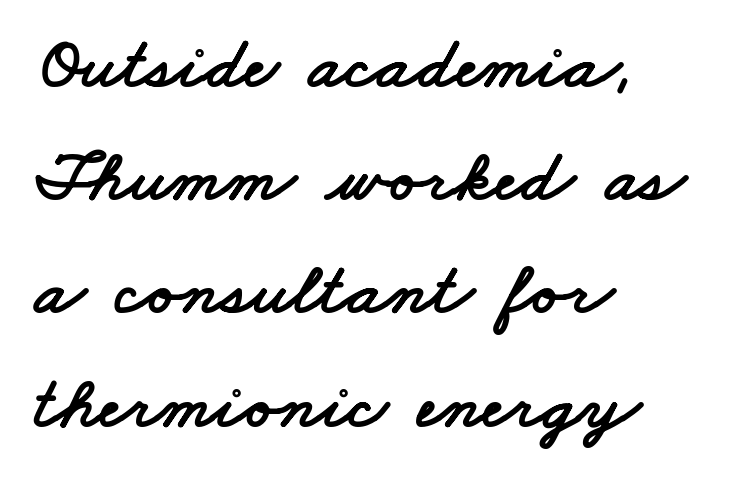
How are the letters spaced? Ordinarily, with no added tracking. Does the type have serifs? No, each stem ends abruptly. The specimen omits any rule beneath the text block's lines. Looks like regular typesetting: each glyph gets only the width it needs. This rendering uses left alignment, leaving the right contour irregular.
